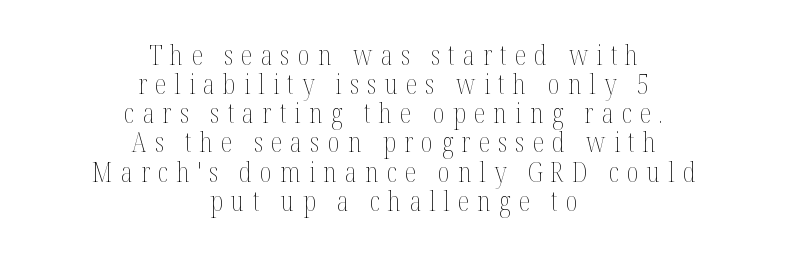
{"italic": "no", "bold": "no", "underline": "no", "align": "center", "line_spacing": "tight", "line_spacing_ratio": 1.08, "letter_spacing": "wide", "letter_spacing_em": 0.3, "glyph_px": 27}
